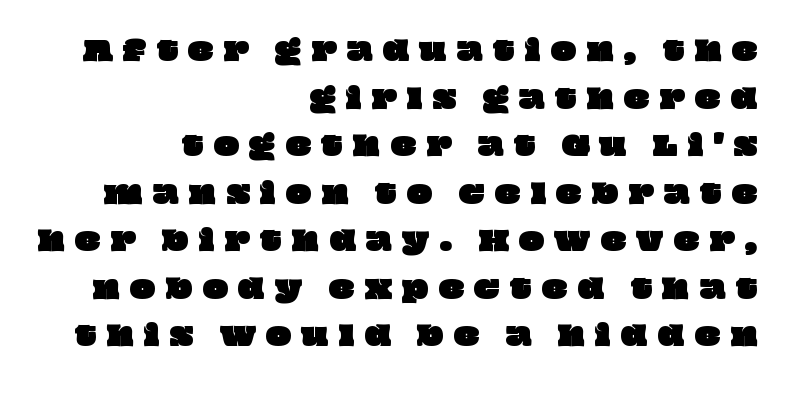
Q: Is the text underlined? A: No.
Q: How is the paragraph aligned? A: Right-aligned.
Q: Is the spacing between letters normal or unusually wide? A: Unusually wide.
